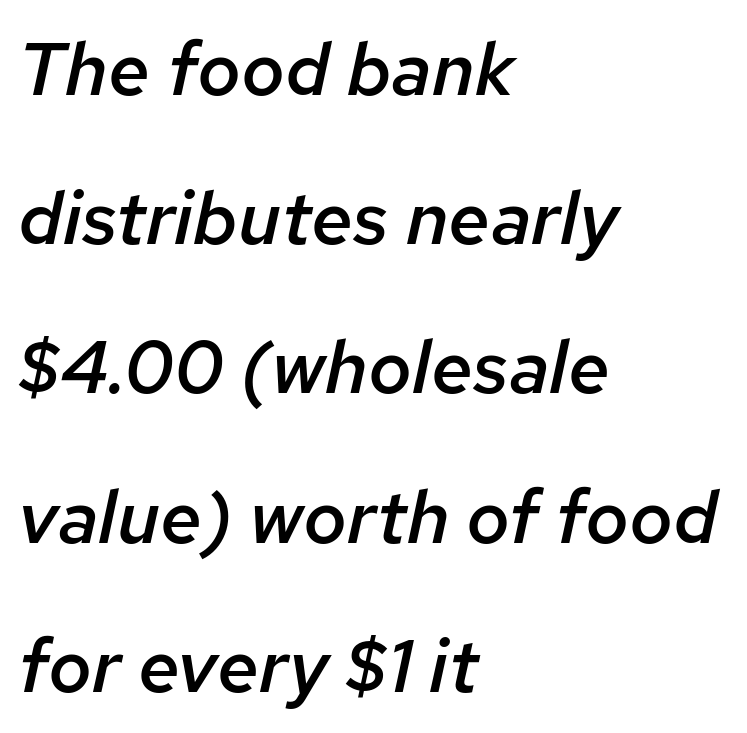
The image shows 75 px semibold type, italic (leaning right); set left-aligned, loose line spacing (1.99x), normal letter spacing, not underlined; low stroke contrast and a medium x-height.
